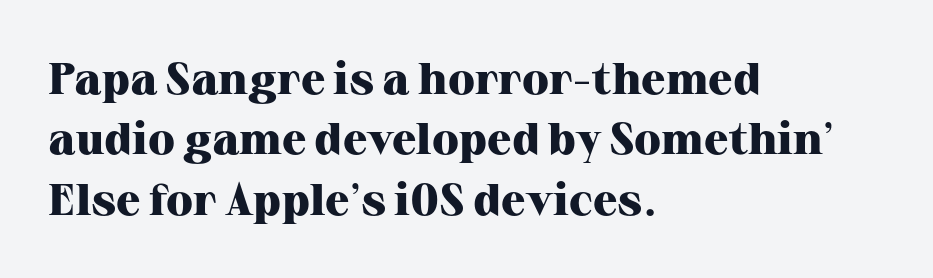
Q: Is the text bold? A: Yes.
Q: Is the text italic (slanted)? A: No, it is upright.
Q: Is the typeface a serif or a sans-serif typeface? A: Serif.
Q: Is the text underlined? A: No.
Q: How is the paragraph aligned? A: Left-aligned.
Q: Is the spacing between letters normal or unusually wide? A: Normal.
Q: Is the spacing between lines tight, normal or loose? A: Normal.
Q: Width (condensed, normal, or wide)? A: Normal.
Q: Stroke contrast? A: High.
Q: x-height? A: Medium.
Q: Monospaced? A: No.
